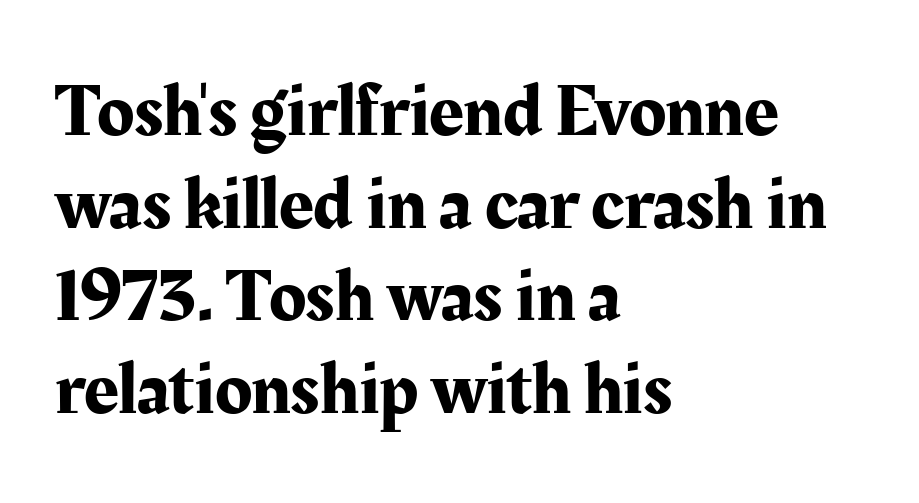
Q: Is the text italic (slanted)? A: No, it is upright.
Q: Is the typeface a serif or a sans-serif typeface? A: Serif.
Q: Is the text underlined? A: No.
Q: How is the paragraph aligned? A: Left-aligned.
Q: Is the spacing between letters normal or unusually wide? A: Normal.
Q: Width (condensed, normal, or wide)? A: Normal.
Q: Stroke contrast? A: Medium.
Q: x-height? A: Medium.
Q: Monospaced? A: No.
